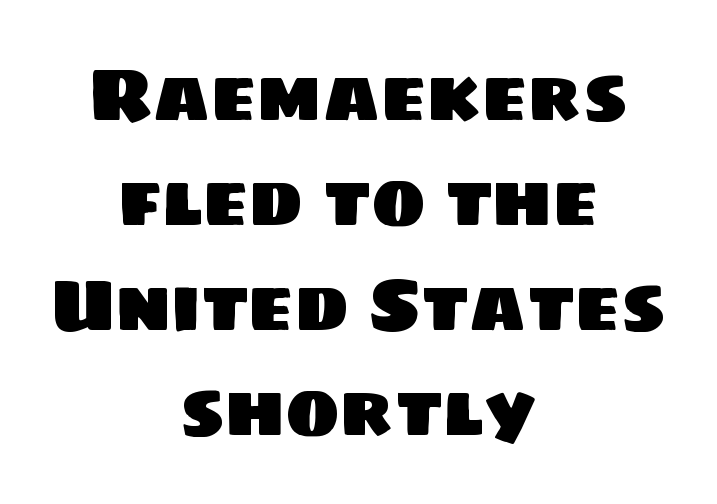
Q: Is the typeface a serif or a sans-serif typeface? A: Sans-serif.
Q: Is the text underlined? A: No.
Q: How is the paragraph aligned? A: Centered.
Q: Is the spacing between letters normal or unusually wide? A: Normal.
Q: Is the spacing between lines tight, normal or loose? A: Normal.
Q: Width (condensed, normal, or wide)? A: Normal.
Q: Stroke contrast? A: Low.
Q: x-height? A: Large.
Q: Monospaced? A: No.
